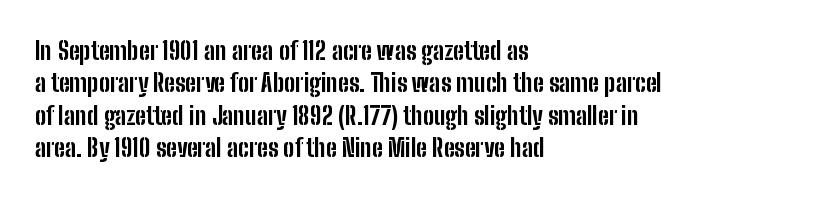
{"italic": "no", "bold": "yes", "underline": "no", "align": "left", "line_spacing": "normal", "line_spacing_ratio": 1.3, "letter_spacing": "normal", "letter_spacing_em": 0.0, "glyph_px": 25}
